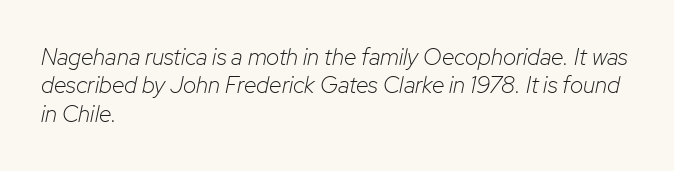
The image shows 23 px text type, italic (leaning right); set left-aligned, line spacing 1.23x, normal letter spacing, not underlined.
